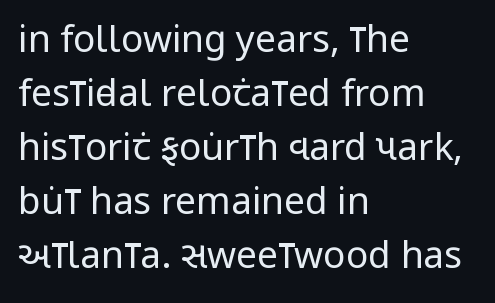
The image shows 37 px regular-weight, condensed sans-serif type, upright; set left-aligned, normal line spacing (1.46x), normal letter spacing, not underlined; low stroke contrast and a large x-height.
